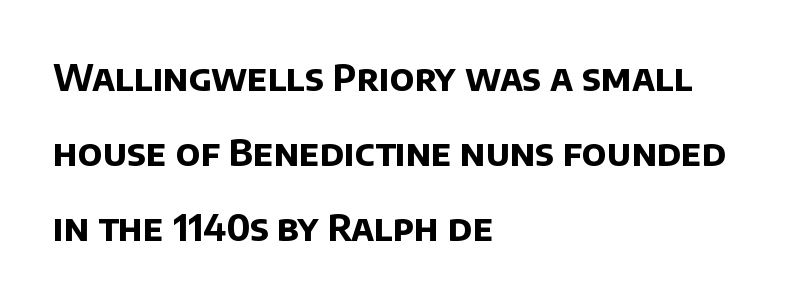
Q: Is the text bold? A: Yes.
Q: Is the typeface a serif or a sans-serif typeface? A: Sans-serif.
Q: Is the text underlined? A: No.
Q: How is the paragraph aligned? A: Left-aligned.
Q: Is the spacing between letters normal or unusually wide? A: Normal.
Q: Is the spacing between lines tight, normal or loose? A: Loose.
Q: Width (condensed, normal, or wide)? A: Normal.
Q: Stroke contrast? A: Low.
Q: x-height? A: Large.
Q: Monospaced? A: No.
